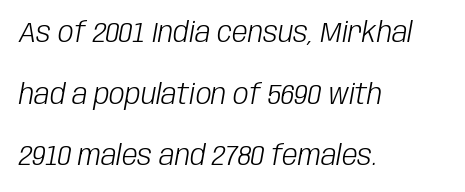
Clear beneath every line of the passage. Every character sits at an angle, as italics do. Is the letter spacing exaggerated? No — it looks like the ordinary default. Alignment: flush left.
